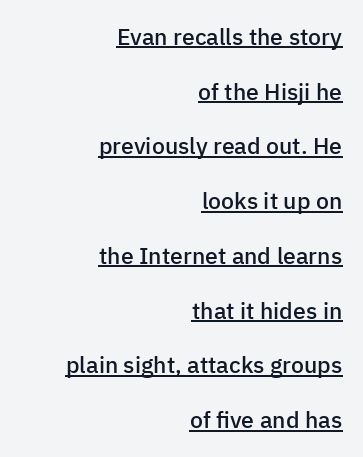
Q: Is the text bold? A: Semi-bold.
Q: Is the text italic (slanted)? A: No, it is upright.
Q: Is the text underlined? A: Yes.
Q: How is the paragraph aligned? A: Right-aligned.
Q: Is the spacing between letters normal or unusually wide? A: Normal.
Q: Is the spacing between lines tight, normal or loose? A: Loose.
